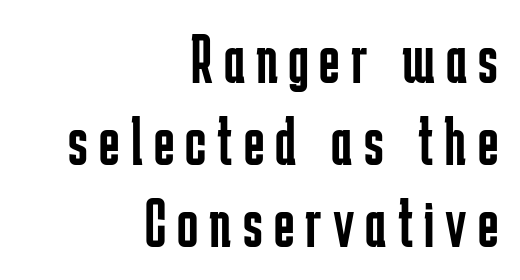
{"serif": "no", "italic": "no", "bold": "no", "weight": "regular", "width": "condensed", "stroke_contrast": "low", "x_height": "medium", "monospaced": "no", "underline": "no", "align": "right", "line_spacing_ratio": 1.17, "glyph_px": 70}
